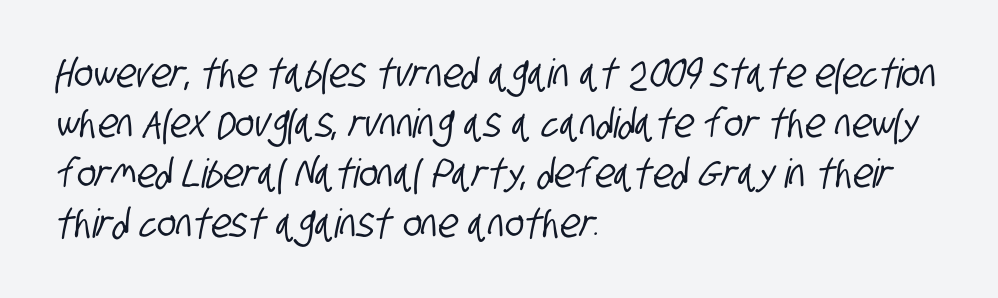
The font family rendered here belongs to the sans-serif group. This sample has the flowing, uneven cadence of proportional lettering. The passage is arranged the way most books set body copy — flush left. Words appear dense and cohesive because spacing is normal. Interline gaps are of average width in this sample. Nobody drew a line under any word here.
